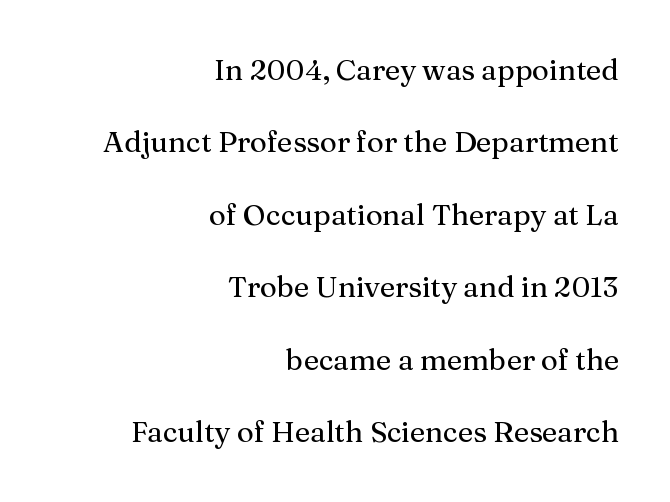
{"serif": "yes", "italic": "no", "width": "normal", "stroke_contrast": "medium", "x_height": "medium", "monospaced": "no", "underline": "no", "align": "right", "line_spacing": "loose", "line_spacing_ratio": 2.5, "letter_spacing": "normal", "letter_spacing_em": 0.0, "glyph_px": 29}
